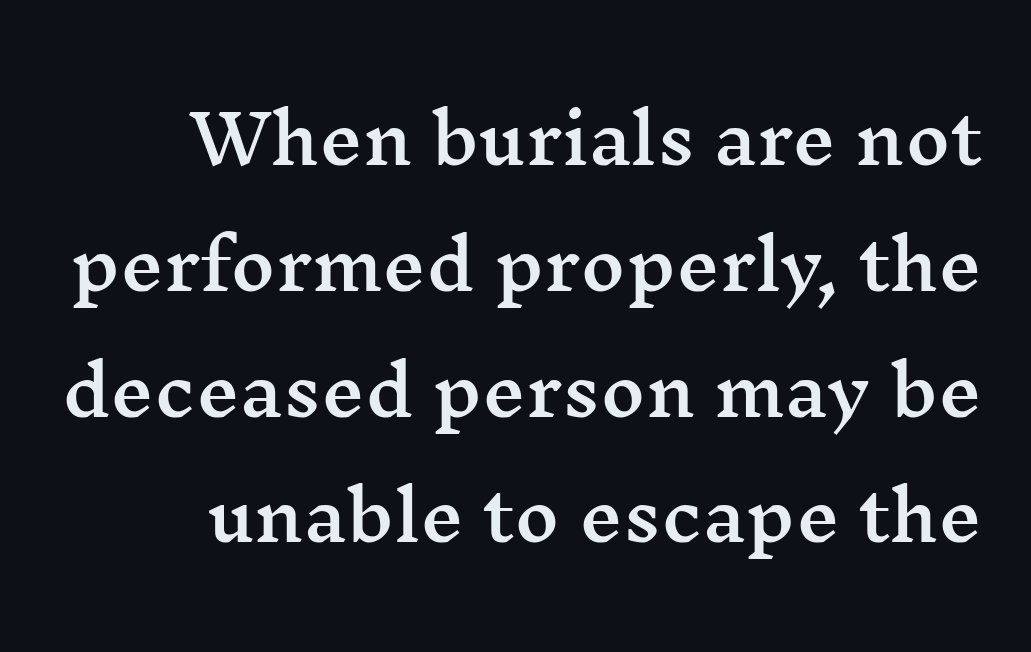
Q: Is the text italic (slanted)? A: No, it is upright.
Q: Is the typeface a serif or a sans-serif typeface? A: Serif.
Q: Is the text underlined? A: No.
Q: Is the spacing between letters normal or unusually wide? A: Normal.
Q: Width (condensed, normal, or wide)? A: Wide.
Q: Stroke contrast? A: Medium.
Q: x-height? A: Medium.
Q: Monospaced? A: No.
